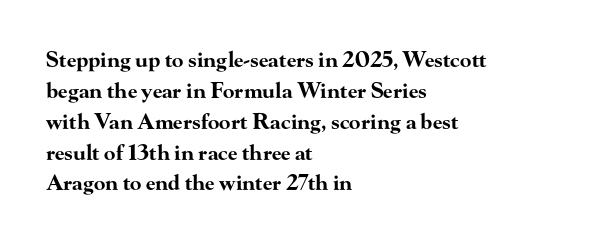
The image shows 21 px bold type, upright; set left-aligned, normal line spacing (1.47x), normal letter spacing, not underlined.
